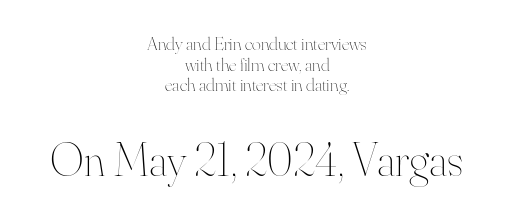
The image shows 47 px thin type, upright; set centered, tight line spacing (1.08x), normal letter spacing, not underlined; the second (bottom) block is 2.47x larger; high stroke contrast and a small x-height.
